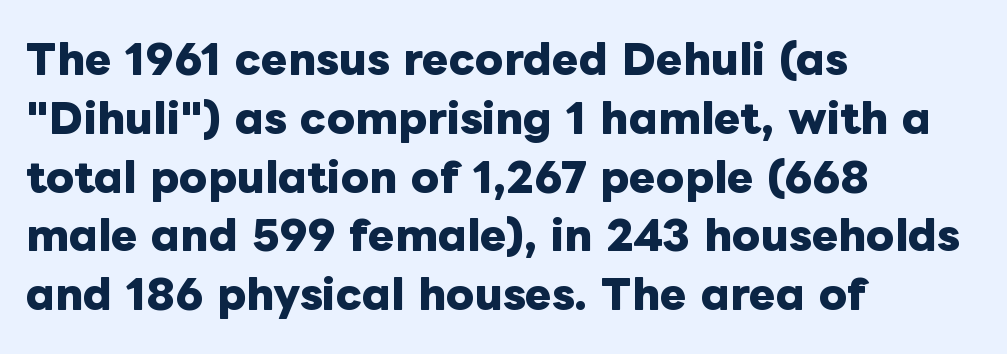
This is the regular roman posture of the typeface. The block of text has a typical density, with ordinary space between rows. Varying glyph widths throughout — classic text-font behaviour. The specimen omits any rule beneath the text block's lines. Short note: letters normally spaced.
